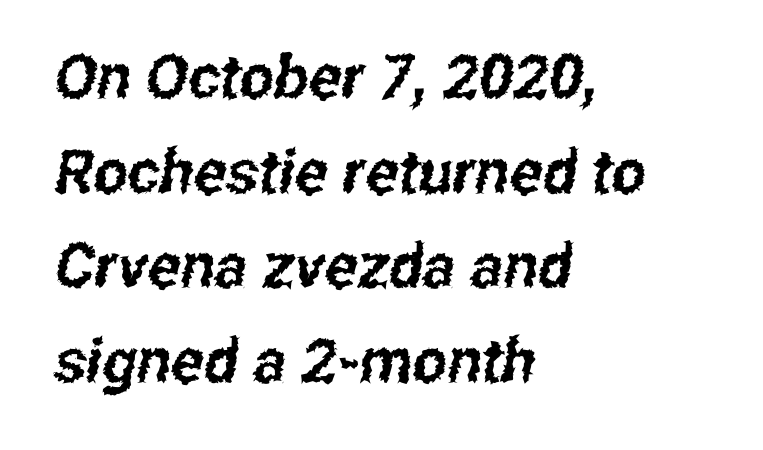
The image shows 61 px condensed sans-serif type; set left-aligned, normal line spacing (1.55x), normal letter spacing, not underlined; low stroke contrast and a medium x-height.
